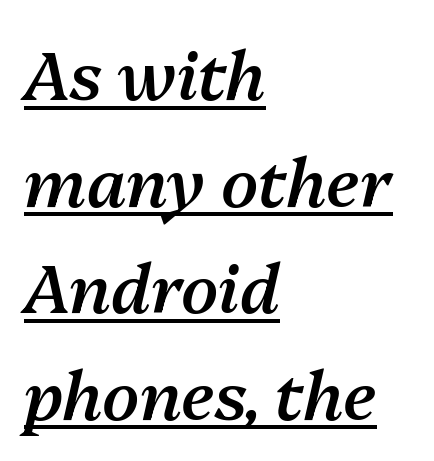
{"italic": "yes", "lean": "right", "slant_degrees": 13, "bold": "semi", "weight": "semibold", "width": "normal", "stroke_contrast": "medium", "x_height": "medium", "monospaced": "no", "underline": "yes", "align": "left", "line_spacing": "normal", "line_spacing_ratio": 1.59, "letter_spacing": "normal", "letter_spacing_em": 0.0, "glyph_px": 67}
